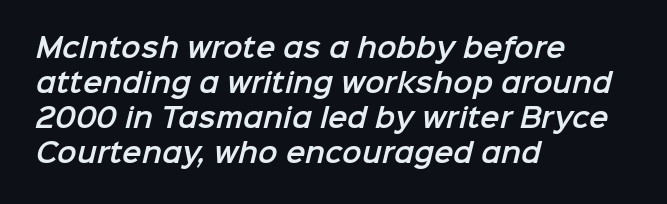
{"underline": "no", "align": "left", "line_spacing": "normal", "line_spacing_ratio": 1.34, "letter_spacing": "normal", "letter_spacing_em": 0.0, "glyph_px": 26}
